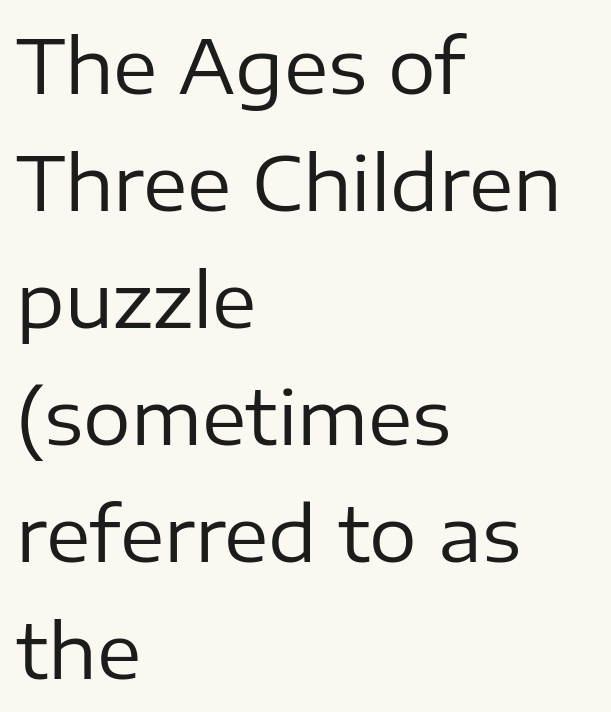
The image shows 75 px regular-weight sans-serif type, upright; set left-aligned, normal line spacing (1.56x), normal letter spacing, not underlined; low stroke contrast and a medium x-height.
